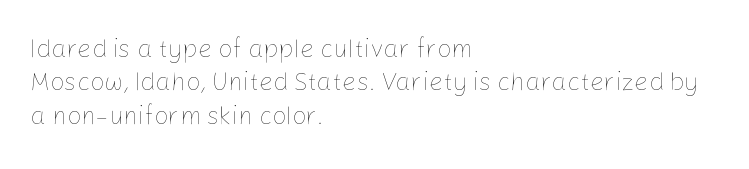
Notice how the stems are strictly vertical — no italics here. Clear beneath every line of the passage. Compared with typical paragraphs, the rows here are spaced about the same. The letters look calm and open, with moderate or lighter stems. Spacing between characters is what you'd get straight out of the box.
